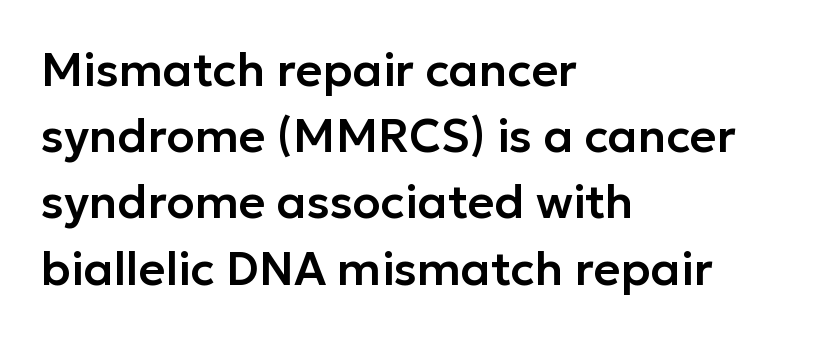
{"serif": "no", "italic": "no", "width": "normal", "stroke_contrast": "low", "x_height": "medium", "monospaced": "no", "underline": "no", "align": "left", "line_spacing": "normal", "line_spacing_ratio": 1.44, "letter_spacing": "normal", "letter_spacing_em": 0.0, "glyph_px": 46}
